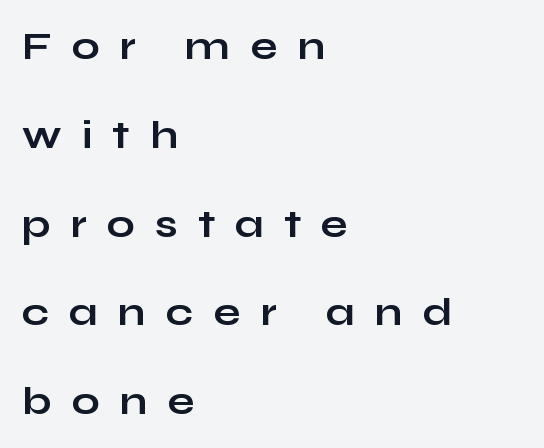
Q: Is the text bold? A: Yes.
Q: Is the text italic (slanted)? A: No, it is upright.
Q: Is the typeface a serif or a sans-serif typeface? A: Sans-serif.
Q: Is the text underlined? A: No.
Q: How is the paragraph aligned? A: Left-aligned.
Q: Is the spacing between letters normal or unusually wide? A: Unusually wide.
Q: Is the spacing between lines tight, normal or loose? A: Loose.
Q: Width (condensed, normal, or wide)? A: Wide.
Q: Stroke contrast? A: Low.
Q: x-height? A: Medium.
Q: Monospaced? A: No.
